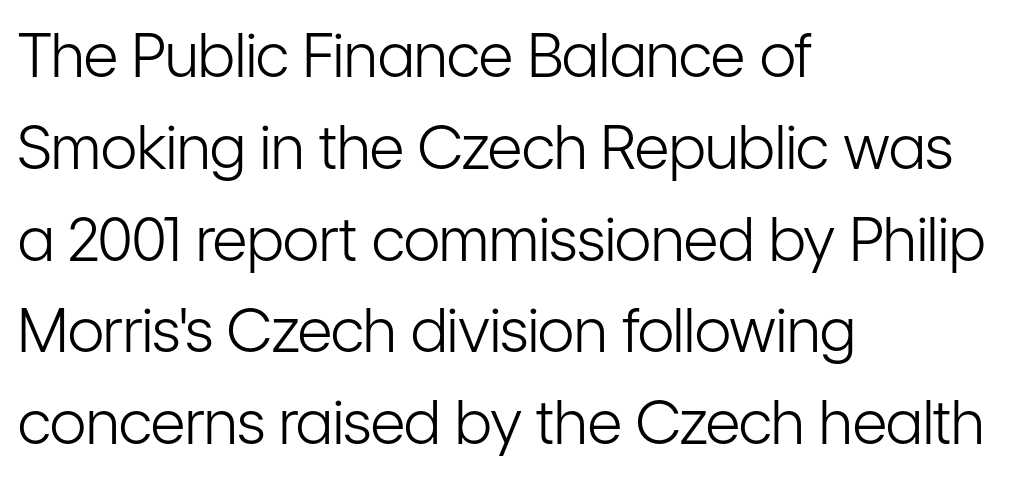
Q: Is the text bold? A: No.
Q: Is the text italic (slanted)? A: No, it is upright.
Q: Is the typeface a serif or a sans-serif typeface? A: Sans-serif.
Q: Is the text underlined? A: No.
Q: How is the paragraph aligned? A: Left-aligned.
Q: Is the spacing between letters normal or unusually wide? A: Normal.
Q: Is the spacing between lines tight, normal or loose? A: Normal.
Q: Width (condensed, normal, or wide)? A: Condensed.
Q: Stroke contrast? A: Low.
Q: x-height? A: Medium.
Q: Monospaced? A: No.
